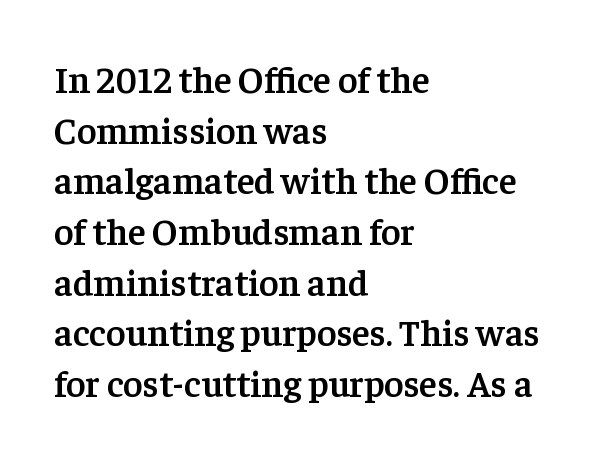
{"serif": "yes", "italic": "no", "bold": "semi", "weight": "semibold", "width": "normal", "stroke_contrast": "low", "x_height": "medium", "monospaced": "no", "underline": "no", "align": "left", "line_spacing": "normal", "line_spacing_ratio": 1.37, "letter_spacing": "normal", "letter_spacing_em": 0.0, "glyph_px": 37}
